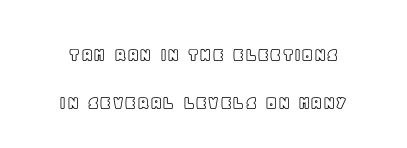
{"italic": "no", "underline": "no", "line_spacing": "loose", "line_spacing_ratio": 2.39, "letter_spacing": "normal", "letter_spacing_em": 0.0, "glyph_px": 20}
